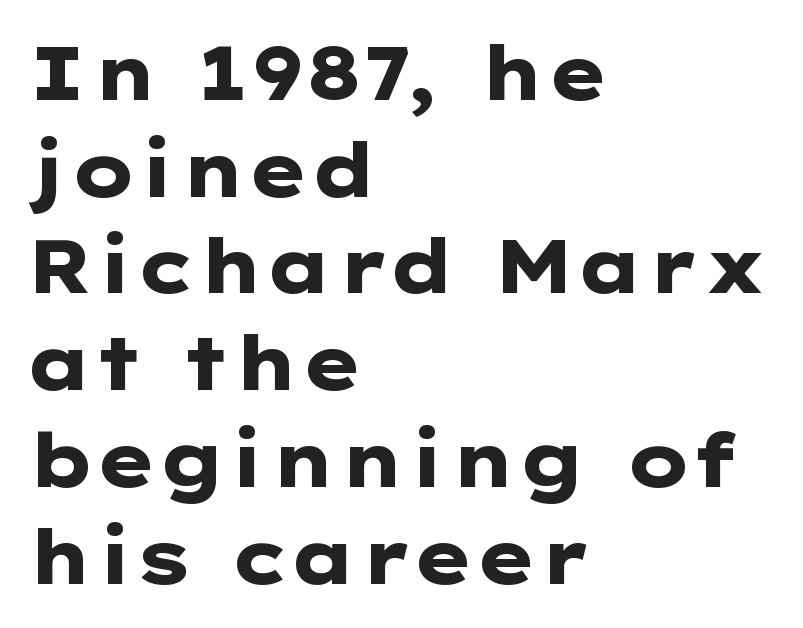
{"serif": "no", "italic": "no", "bold": "yes", "weight": "heavy", "width": "wide", "stroke_contrast": "low", "x_height": "medium", "underline": "no", "align": "left", "line_spacing": "normal", "line_spacing_ratio": 1.29, "letter_spacing": "normal", "letter_spacing_em": 0.0, "glyph_px": 75}
